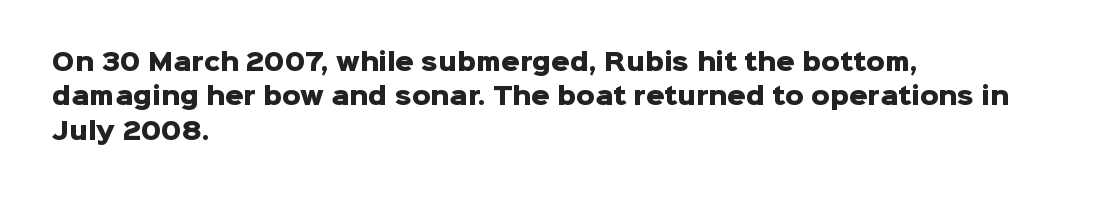
{"italic": "no", "bold": "yes", "underline": "no", "align": "left", "line_spacing": "normal", "line_spacing_ratio": 1.49, "letter_spacing": "normal", "letter_spacing_em": 0.0, "glyph_px": 23}
